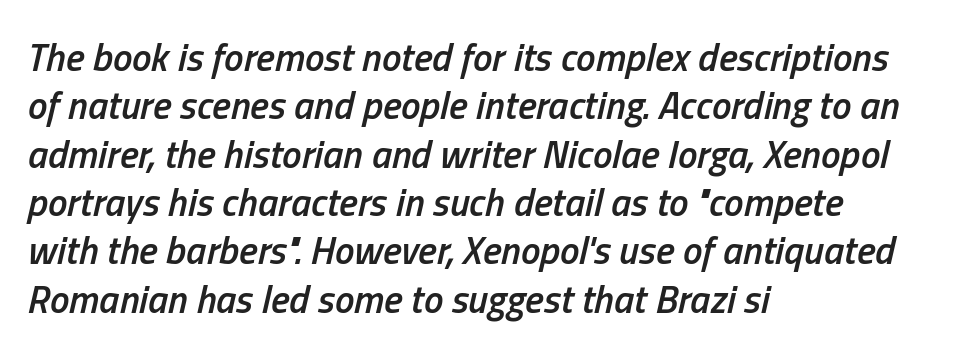
Q: Is the text bold? A: Semi-bold.
Q: Is the text italic (slanted)? A: Yes, it leans right by about 13 degrees.
Q: Is the text underlined? A: No.
Q: How is the paragraph aligned? A: Left-aligned.
Q: Is the spacing between letters normal or unusually wide? A: Normal.
Q: Width (condensed, normal, or wide)? A: Condensed.
Q: Stroke contrast? A: Low.
Q: x-height? A: Medium.
Q: Monospaced? A: No.
